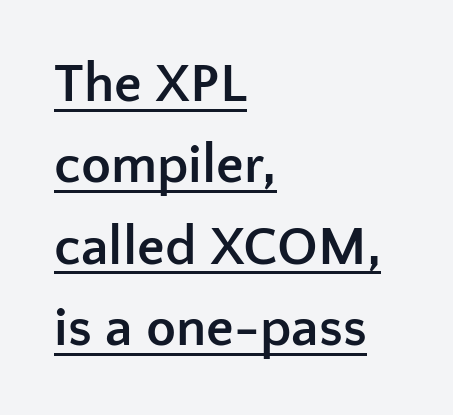
Q: Is the text bold? A: Yes.
Q: Is the text italic (slanted)? A: No, it is upright.
Q: Is the typeface a serif or a sans-serif typeface? A: Sans-serif.
Q: Is the text underlined? A: Yes.
Q: How is the paragraph aligned? A: Left-aligned.
Q: Is the spacing between letters normal or unusually wide? A: Normal.
Q: Is the spacing between lines tight, normal or loose? A: Normal.
Q: Width (condensed, normal, or wide)? A: Normal.
Q: Stroke contrast? A: Low.
Q: x-height? A: Medium.
Q: Monospaced? A: No.
